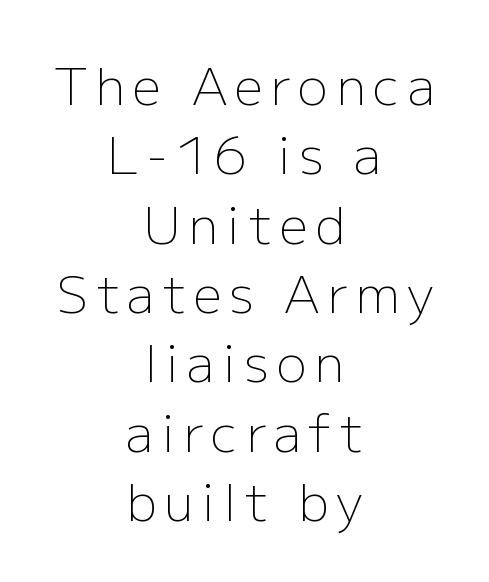
Q: Is the text bold? A: No.
Q: Is the text italic (slanted)? A: No, it is upright.
Q: Is the typeface a serif or a sans-serif typeface? A: Sans-serif.
Q: Is the text underlined? A: No.
Q: How is the paragraph aligned? A: Centered.
Q: Is the spacing between lines tight, normal or loose? A: Normal.
Q: Width (condensed, normal, or wide)? A: Normal.
Q: Stroke contrast? A: Low.
Q: x-height? A: Medium.
Q: Monospaced? A: No.
